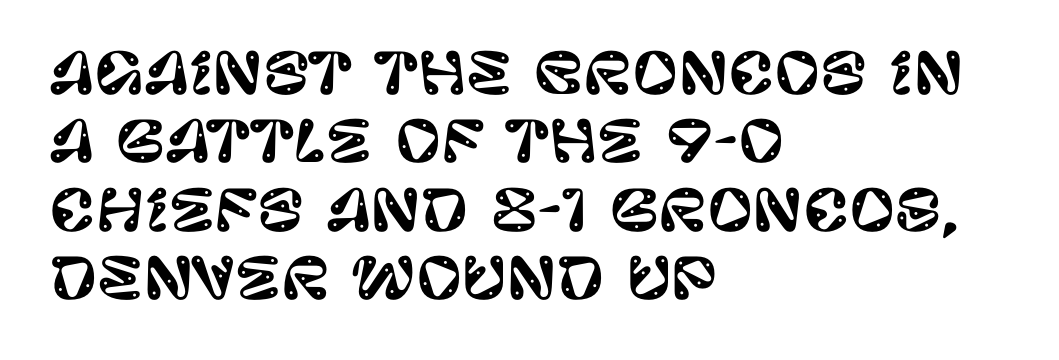
Q: Is the text italic (slanted)? A: Yes.
Q: Is the typeface a serif or a sans-serif typeface? A: Sans-serif.
Q: Is the text underlined? A: No.
Q: How is the paragraph aligned? A: Left-aligned.
Q: Is the spacing between letters normal or unusually wide? A: Normal.
Q: Width (condensed, normal, or wide)? A: Normal.
Q: Stroke contrast? A: Low.
Q: x-height? A: Large.
Q: Monospaced? A: No.
